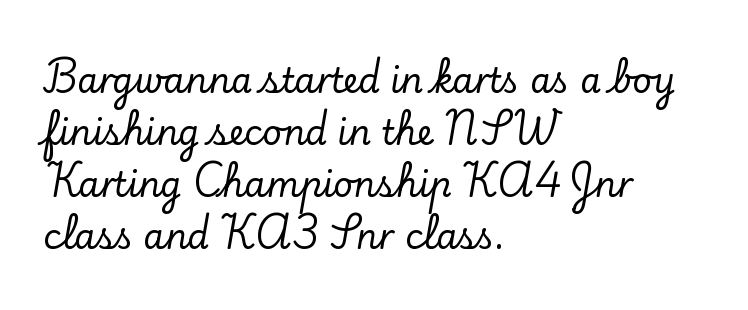
{"serif": "yes", "width": "normal", "stroke_contrast": "low", "x_height": "small", "monospaced": "no", "underline": "no", "align": "left", "line_spacing": "normal", "line_spacing_ratio": 1.53, "letter_spacing": "normal", "letter_spacing_em": 0.0, "glyph_px": 34}
